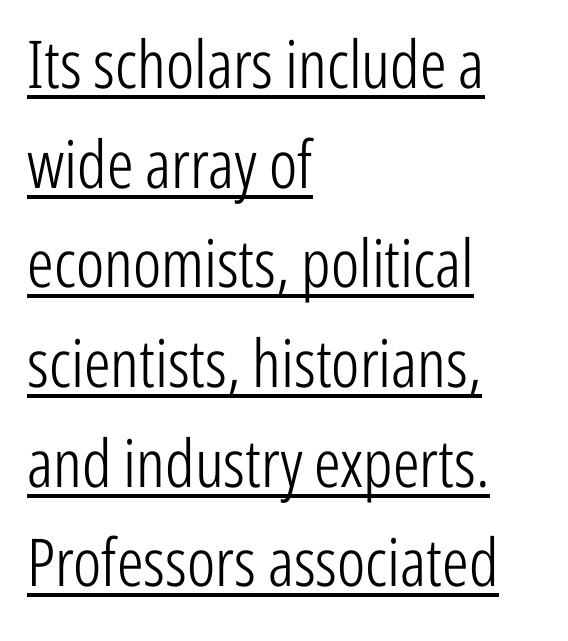
Q: Is the text bold? A: No.
Q: Is the text italic (slanted)? A: No, it is upright.
Q: Is the typeface a serif or a sans-serif typeface? A: Sans-serif.
Q: Is the text underlined? A: Yes.
Q: How is the paragraph aligned? A: Left-aligned.
Q: Is the spacing between letters normal or unusually wide? A: Normal.
Q: Is the spacing between lines tight, normal or loose? A: Normal.
Q: Width (condensed, normal, or wide)? A: Condensed.
Q: Stroke contrast? A: Low.
Q: x-height? A: Medium.
Q: Monospaced? A: No.
